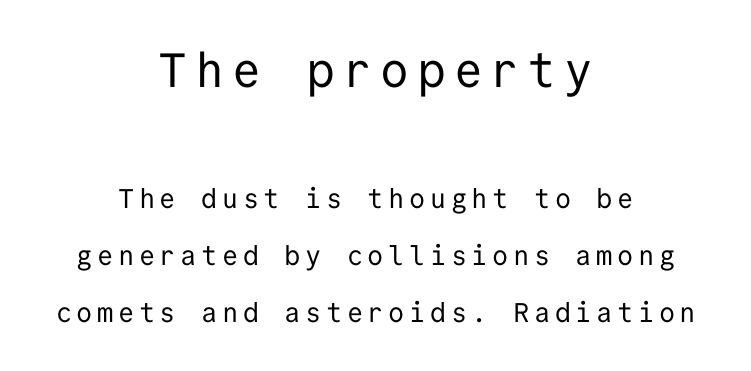
{"serif": "no", "italic": "no", "bold": "no", "weight": "regular", "width": "normal", "stroke_contrast": "low", "x_height": "medium", "monospaced": "yes", "underline": "no", "align": "center", "line_spacing": "loose", "line_spacing_ratio": 2.11, "larger_block": "first", "size_ratio": 1.78, "glyph_px": 48}
